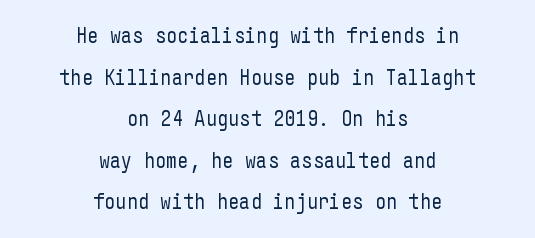
{"italic": "no", "bold": "no", "underline": "no", "align": "center", "line_spacing_ratio": 1.89, "letter_spacing": "normal", "letter_spacing_em": 0.0, "glyph_px": 22}
